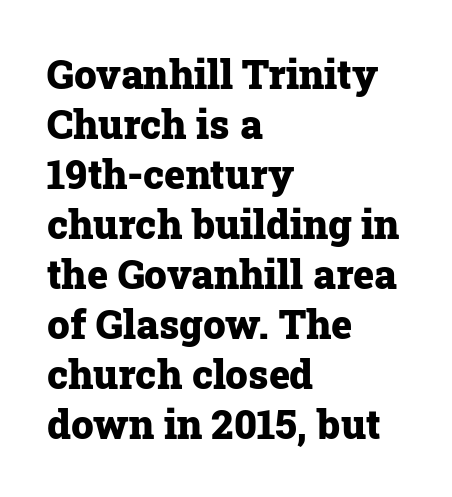
Q: Is the text bold? A: Yes.
Q: Is the text italic (slanted)? A: No, it is upright.
Q: Is the typeface a serif or a sans-serif typeface? A: Serif.
Q: Is the text underlined? A: No.
Q: How is the paragraph aligned? A: Left-aligned.
Q: Is the spacing between letters normal or unusually wide? A: Normal.
Q: Is the spacing between lines tight, normal or loose? A: Normal.
Q: Width (condensed, normal, or wide)? A: Normal.
Q: Stroke contrast? A: Low.
Q: x-height? A: Medium.
Q: Monospaced? A: No.
